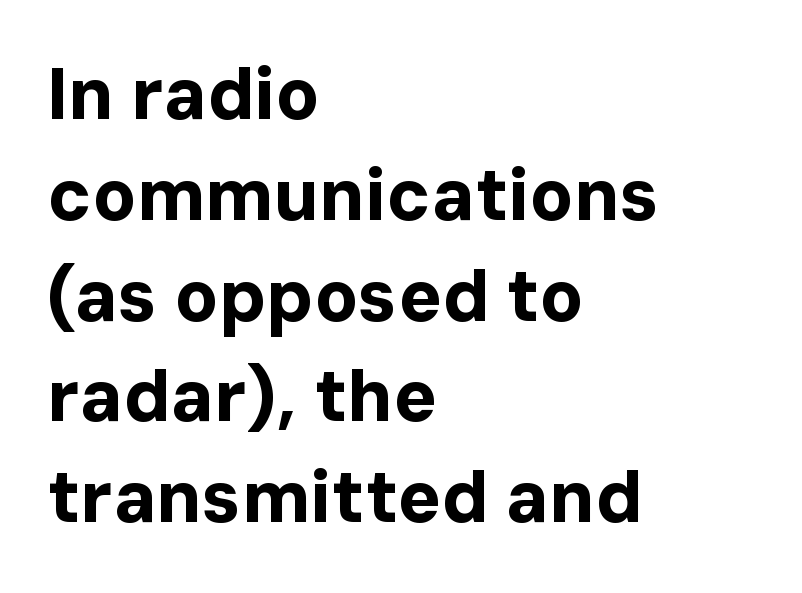
The image shows 72 px bold sans-serif type, upright; set left-aligned, normal line spacing (1.4x), normal letter spacing, not underlined; low stroke contrast and a medium x-height.
